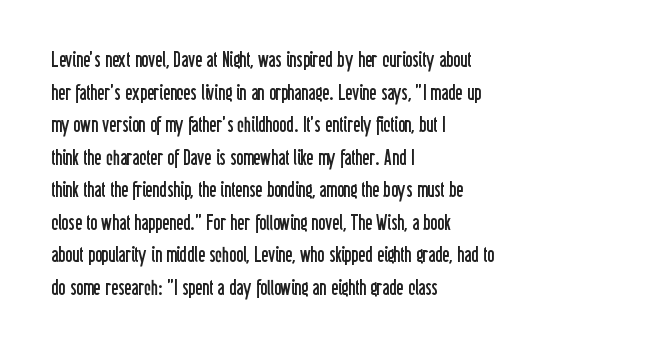
{"italic": "no", "bold": "no", "underline": "no", "align": "left", "line_spacing": "normal", "line_spacing_ratio": 1.55, "letter_spacing": "normal", "letter_spacing_em": 0.0, "glyph_px": 21}
